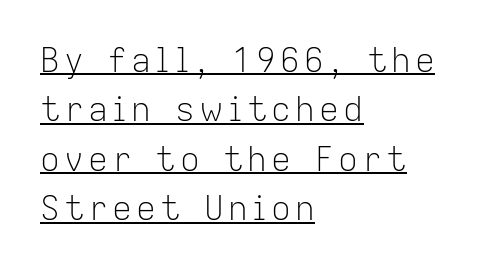
The image shows 33 px light sans-serif type, upright; set left-aligned, normal line spacing (1.5x), underlined; low stroke contrast and a medium x-height.
